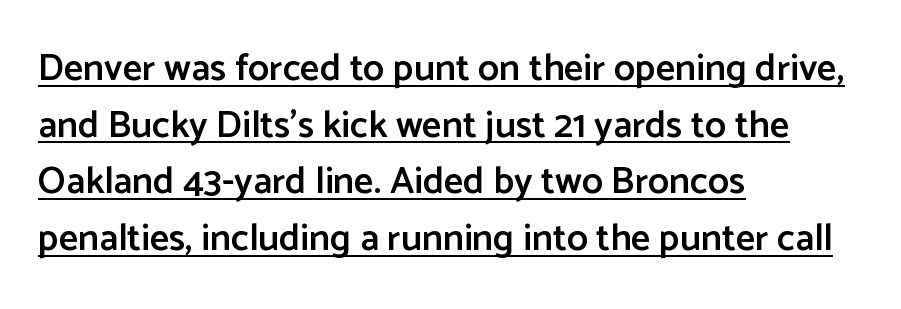
{"serif": "no", "italic": "no", "bold": "semi", "weight": "semibold", "width": "normal", "stroke_contrast": "low", "x_height": "medium", "monospaced": "no", "underline": "yes", "align": "left", "line_spacing": "normal", "line_spacing_ratio": 1.49, "letter_spacing": "normal", "letter_spacing_em": 0.0, "glyph_px": 38}
